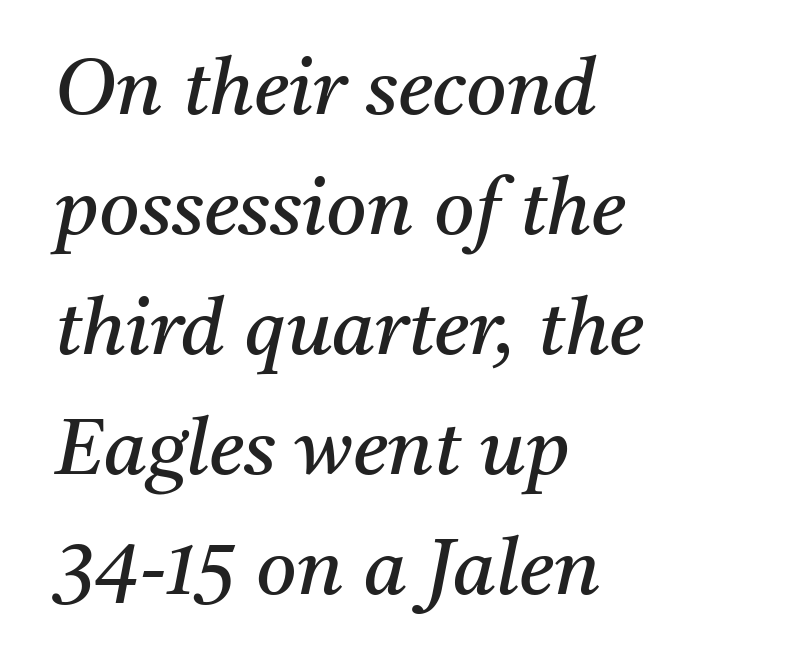
{"serif": "yes", "italic": "yes", "lean": "right", "slant_degrees": 11, "bold": "no", "weight": "regular", "width": "normal", "stroke_contrast": "medium", "x_height": "medium", "monospaced": "no", "underline": "no", "align": "left", "line_spacing": "normal", "line_spacing_ratio": 1.54, "letter_spacing": "normal", "letter_spacing_em": 0.0, "glyph_px": 78}
